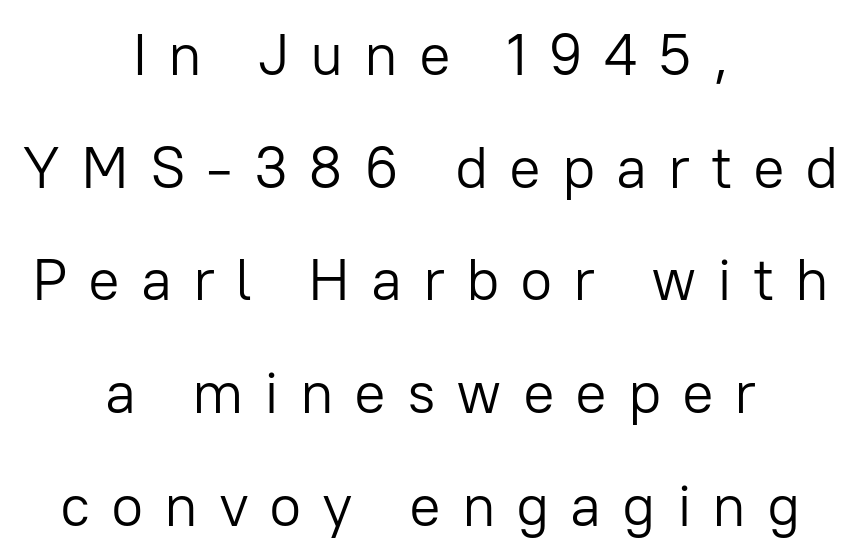
{"serif": "no", "italic": "no", "bold": "no", "weight": "light", "width": "normal", "stroke_contrast": "low", "x_height": "medium", "monospaced": "no", "underline": "no", "align": "center", "line_spacing": "loose", "line_spacing_ratio": 1.91, "letter_spacing": "wide", "letter_spacing_em": 0.35, "glyph_px": 59}
